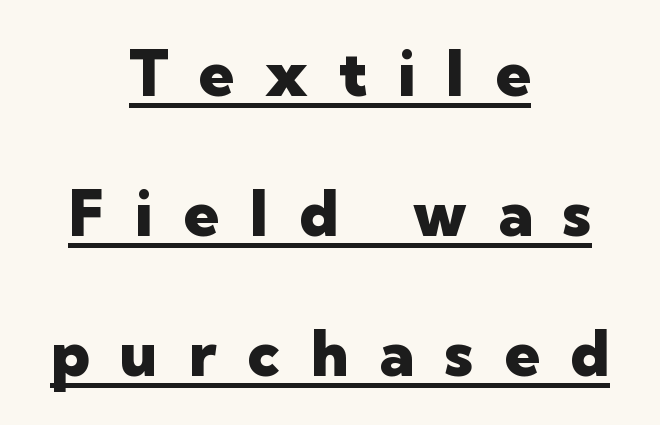
The image shows 63 px heavy sans-serif type, upright; set centered, loose line spacing (2.22x), unusually wide letter spacing (+0.49 em), underlined; low stroke contrast and a medium x-height.
